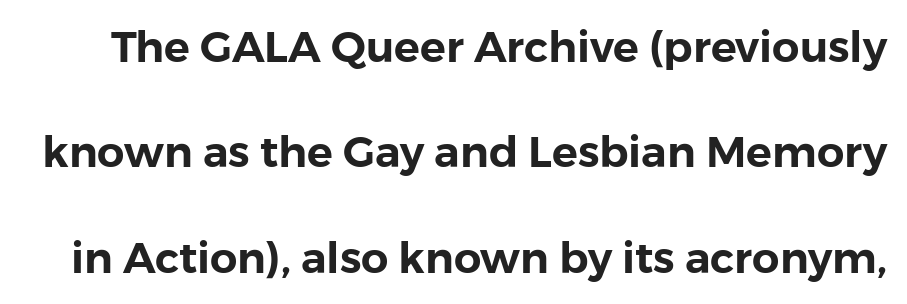
The image shows 43 px sans-serif type, upright; set loose line spacing (2.45x), normal letter spacing, not underlined; a medium x-height.
